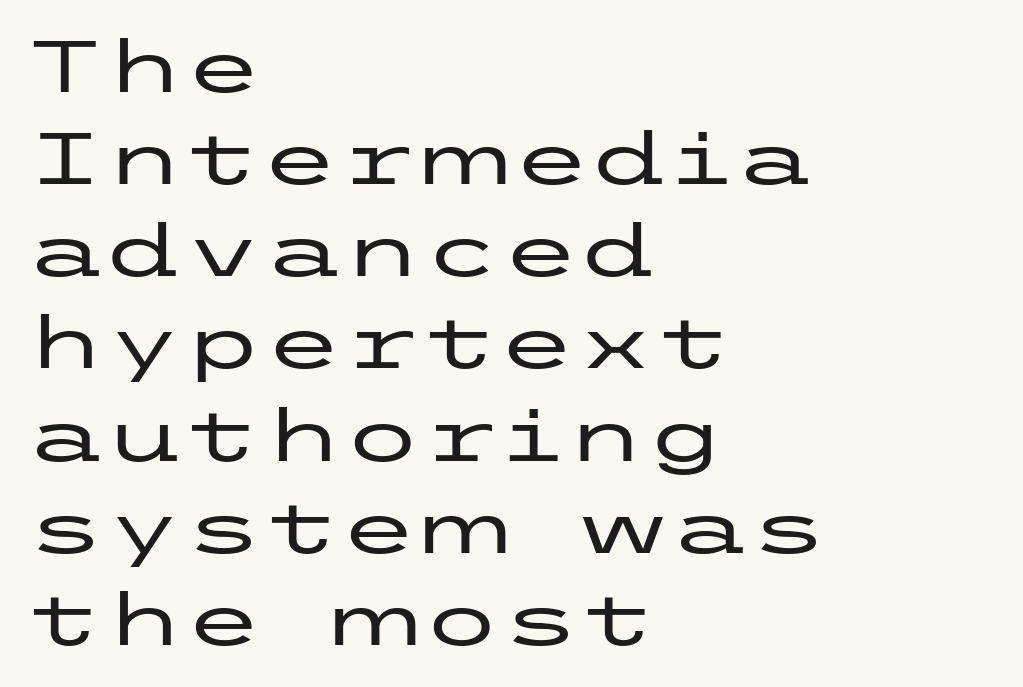
Q: Is the text italic (slanted)? A: No, it is upright.
Q: Is the typeface a serif or a sans-serif typeface? A: Sans-serif.
Q: Is the text underlined? A: No.
Q: How is the paragraph aligned? A: Left-aligned.
Q: Is the spacing between letters normal or unusually wide? A: Normal.
Q: Is the spacing between lines tight, normal or loose? A: Normal.
Q: Width (condensed, normal, or wide)? A: Wide.
Q: Stroke contrast? A: Low.
Q: x-height? A: Medium.
